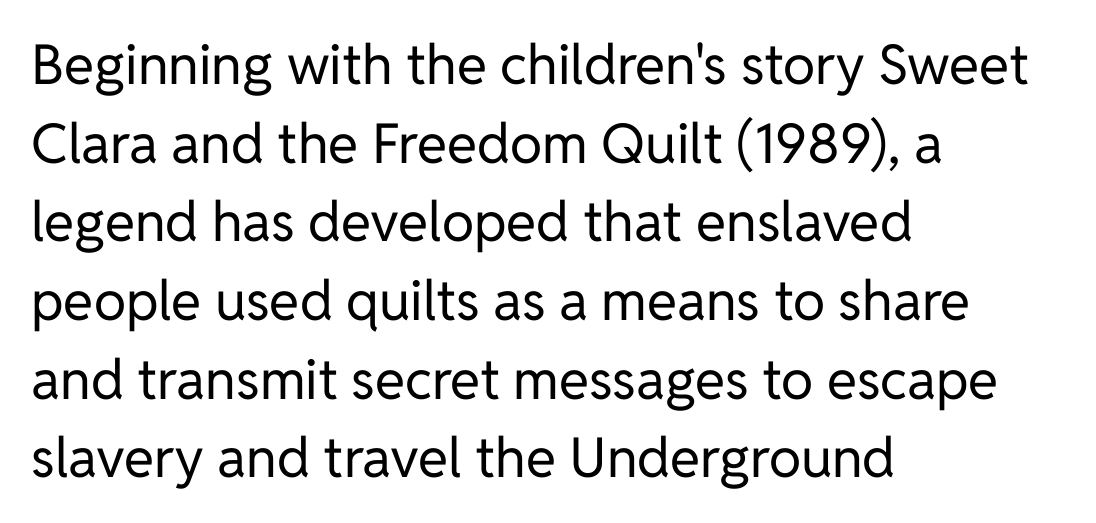
{"serif": "no", "italic": "no", "bold": "no", "weight": "regular", "width": "normal", "stroke_contrast": "low", "x_height": "medium", "monospaced": "no", "underline": "no", "align": "left", "line_spacing": "normal", "line_spacing_ratio": 1.43, "letter_spacing": "normal", "letter_spacing_em": 0.0, "glyph_px": 55}
